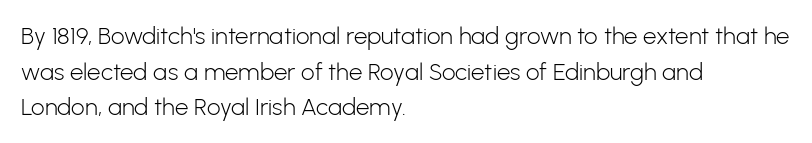
{"italic": "no", "bold": "no", "underline": "no", "align": "left", "line_spacing": "normal", "line_spacing_ratio": 1.48, "letter_spacing": "normal", "letter_spacing_em": 0.0, "glyph_px": 24}
